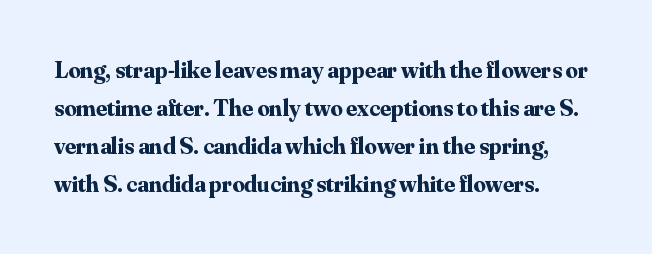
Q: Is the text bold? A: Yes.
Q: Is the text italic (slanted)? A: No, it is upright.
Q: Is the text underlined? A: No.
Q: How is the paragraph aligned? A: Left-aligned.
Q: Is the spacing between letters normal or unusually wide? A: Normal.
Q: Is the spacing between lines tight, normal or loose? A: Normal.
